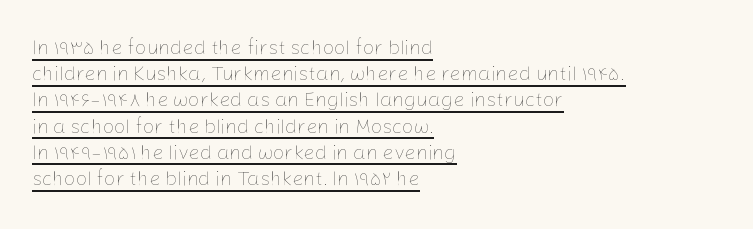
Q: Is the text bold? A: No.
Q: Is the text italic (slanted)? A: No, it is upright.
Q: Is the text underlined? A: Yes.
Q: How is the paragraph aligned? A: Left-aligned.
Q: Is the spacing between letters normal or unusually wide? A: Normal.
Q: Is the spacing between lines tight, normal or loose? A: Normal.
